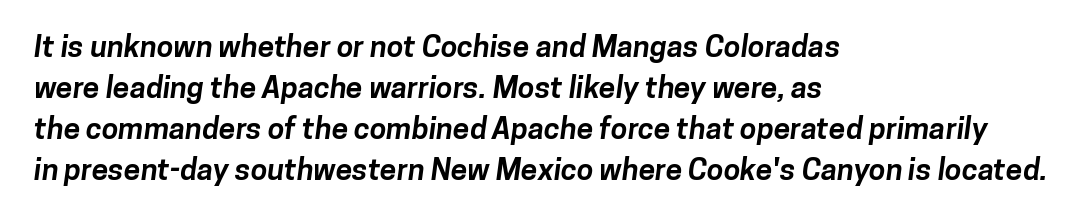
The image shows 30 px bold sans-serif type; set left-aligned, normal line spacing (1.37x), normal letter spacing, not underlined; low stroke contrast and a medium x-height.
